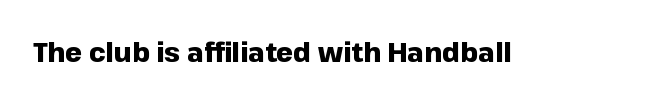
What stands out about the letter spacing? Nothing — it is the standard amount. No italicization has been applied; the sample stays upright. The gap between lines stays unmarked. Thick stems and heavy bowls — unmistakably bold.
